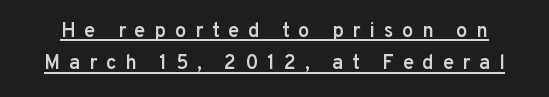
A continuous stroke trails under the words, as in a hyperlink. The block of text has a typical density, with ordinary space between rows. Does the weight exceed regular? Yes, but only to semibold. The font's upright variant was chosen for this text.
